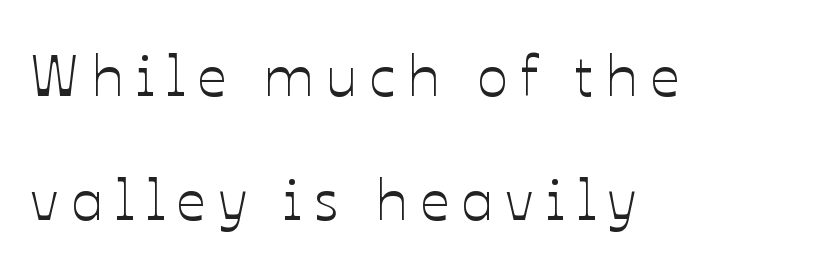
The image shows 58 px text type, upright; set left-aligned, loose line spacing (2.13x), unusually wide letter spacing (+0.21 em), not underlined; low stroke contrast and a medium x-height.
